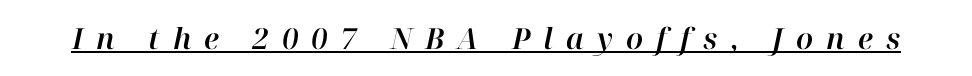
Note the varied advance widths — an 'i' is clearly narrower than an 'm'. Characters are canted at an angle relative to the baseline's perpendicular. Emphasis is given by a line drawn under the lettering. Characters follow at a spacing far wider than the type designer built in.
